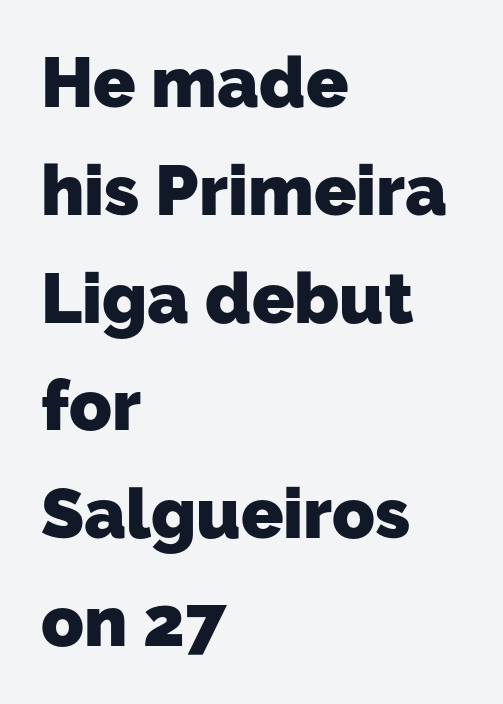
{"serif": "no", "bold": "yes", "weight": "heavy", "width": "normal", "stroke_contrast": "low", "x_height": "medium", "monospaced": "no", "underline": "no", "align": "left", "line_spacing": "normal", "line_spacing_ratio": 1.54, "letter_spacing": "normal", "letter_spacing_em": 0.0, "glyph_px": 70}
